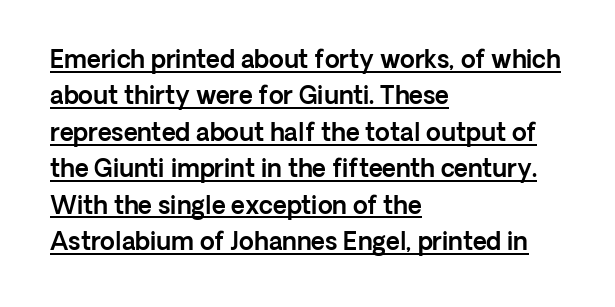
{"italic": "no", "underline": "yes", "align": "left", "line_spacing": "normal", "line_spacing_ratio": 1.52, "letter_spacing": "normal", "letter_spacing_em": 0.0, "glyph_px": 24}
